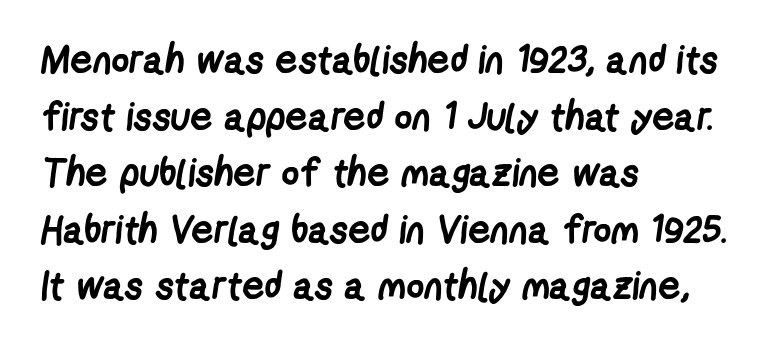
{"serif": "no", "bold": "yes", "weight": "semibold", "width": "condensed", "stroke_contrast": "low", "x_height": "medium", "monospaced": "no", "underline": "no", "align": "left", "line_spacing": "normal", "line_spacing_ratio": 1.45, "letter_spacing": "normal", "letter_spacing_em": 0.0, "glyph_px": 39}
